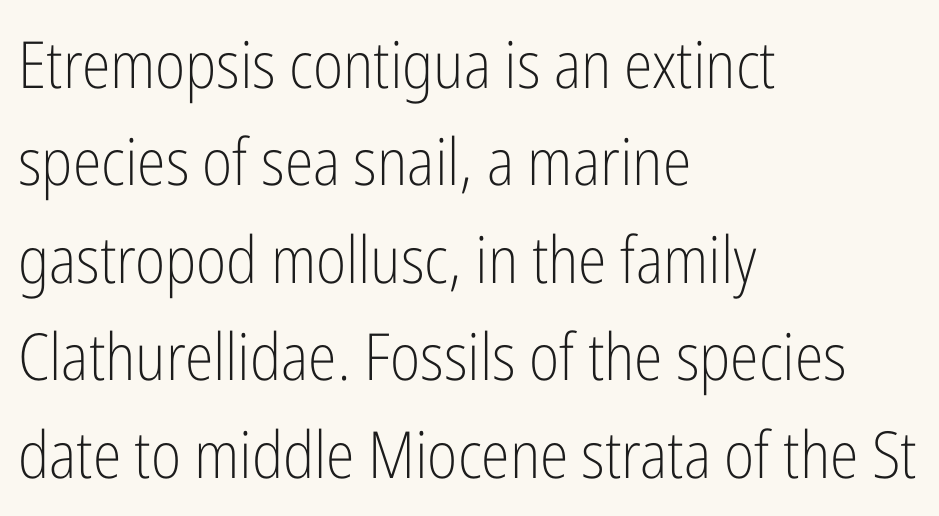
Q: Is the text bold? A: No.
Q: Is the text italic (slanted)? A: No, it is upright.
Q: Is the typeface a serif or a sans-serif typeface? A: Sans-serif.
Q: Is the text underlined? A: No.
Q: How is the paragraph aligned? A: Left-aligned.
Q: Is the spacing between letters normal or unusually wide? A: Normal.
Q: Is the spacing between lines tight, normal or loose? A: Normal.
Q: Width (condensed, normal, or wide)? A: Condensed.
Q: Stroke contrast? A: Low.
Q: x-height? A: Medium.
Q: Monospaced? A: No.
